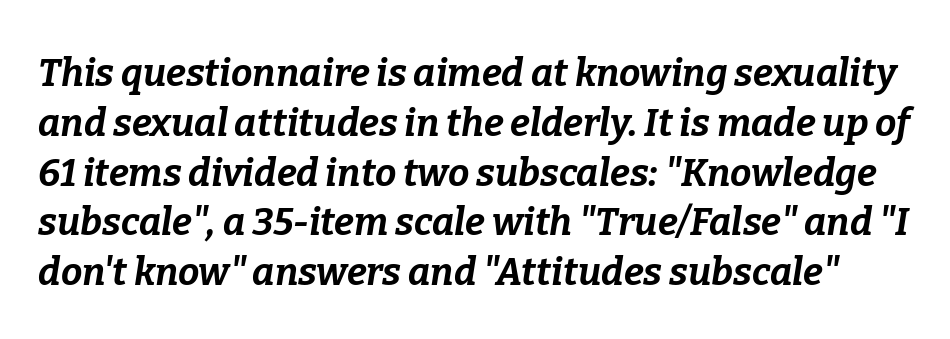
One glance says typical: line gaps are just what's usual. Slanted lettering throughout. Quick note: underline off. You could not count columns in this text — the font is proportionally spaced. The rendering uses a bold face; every stroke is thick and dark. The gaps between neighbouring characters are ordinary and unremarkable.
